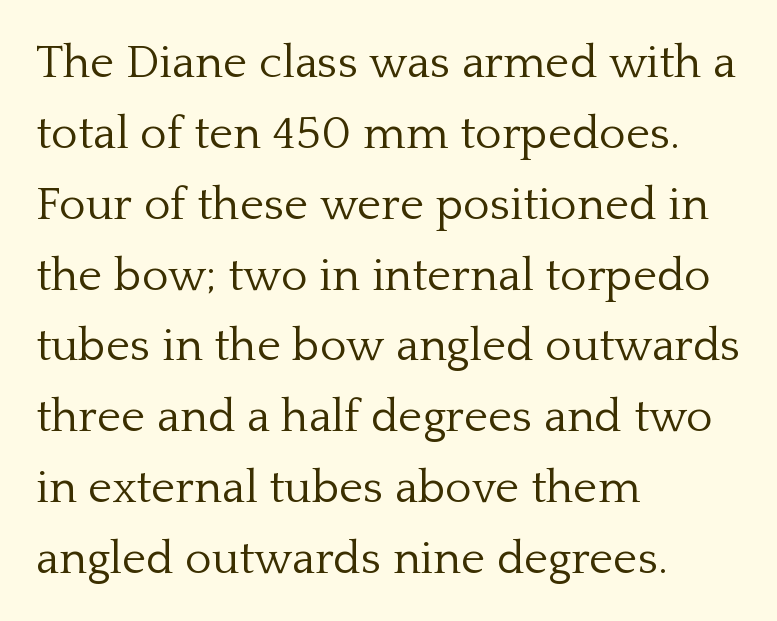
The glyphs are unaccompanied by any horizontal stroke below them. One-word summary of the alignment: left. This is the regular roman posture of the typeface. The tracking reads as untouched default to a designer's eye. Character widths vary here, with narrow letters taking less room than wide ones.
